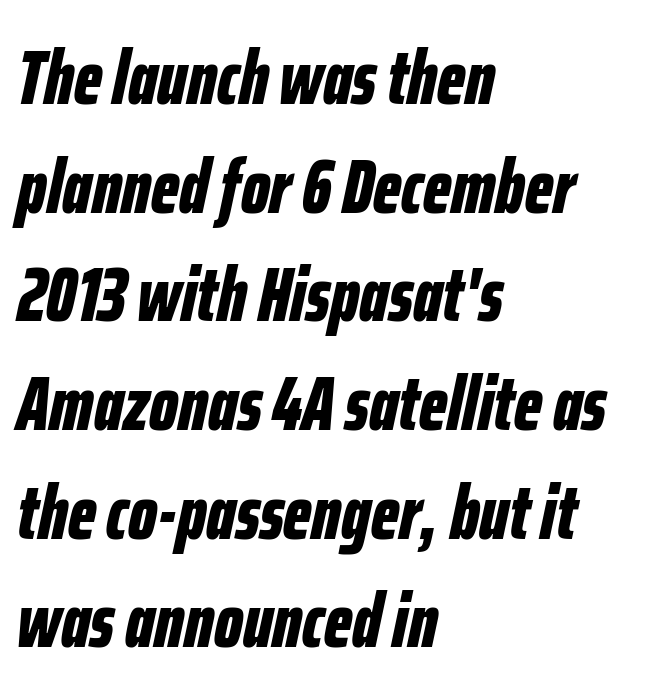
The image shows 76 px bold, condensed type, italic (leaning right); set left-aligned, normal line spacing (1.43x), normal letter spacing, not underlined; low stroke contrast and a medium x-height.
